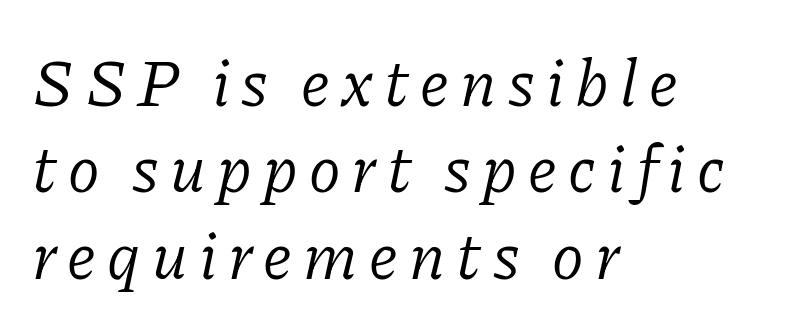
{"serif": "yes", "italic": "yes", "lean": "right", "slant_degrees": 11, "bold": "no", "weight": "light", "width": "normal", "stroke_contrast": "low", "x_height": "medium", "monospaced": "no", "underline": "no", "align": "left", "line_spacing": "normal", "line_spacing_ratio": 1.31, "glyph_px": 66}
